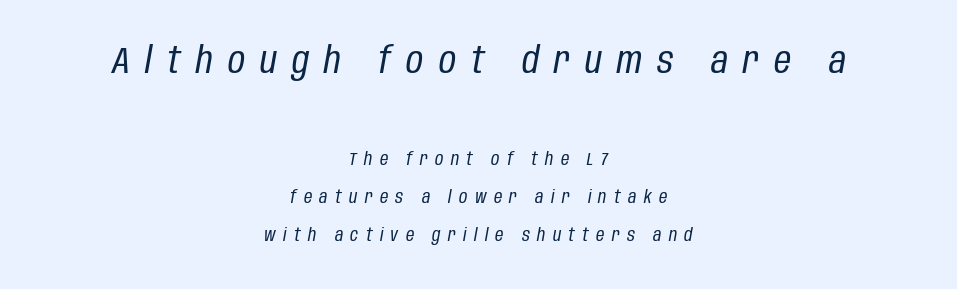
{"italic": "yes", "lean": "right", "slant_degrees": 10, "bold": "no", "weight": "regular", "width": "condensed", "stroke_contrast": "low", "x_height": "large", "monospaced": "no", "underline": "no", "align": "center", "line_spacing": "loose", "line_spacing_ratio": 2.1, "letter_spacing": "wide", "letter_spacing_em": 0.41, "larger_block": "first", "size_ratio": 2.06, "glyph_px": 37}
